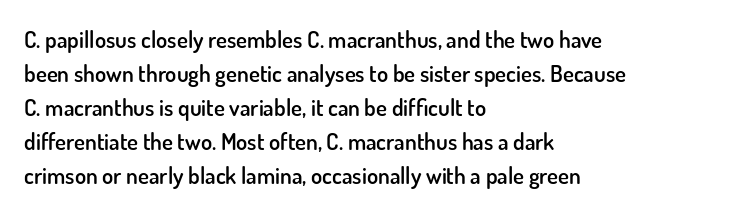
The image shows 23 px text type, upright; set left-aligned, normal line spacing (1.48x), normal letter spacing, not underlined.
